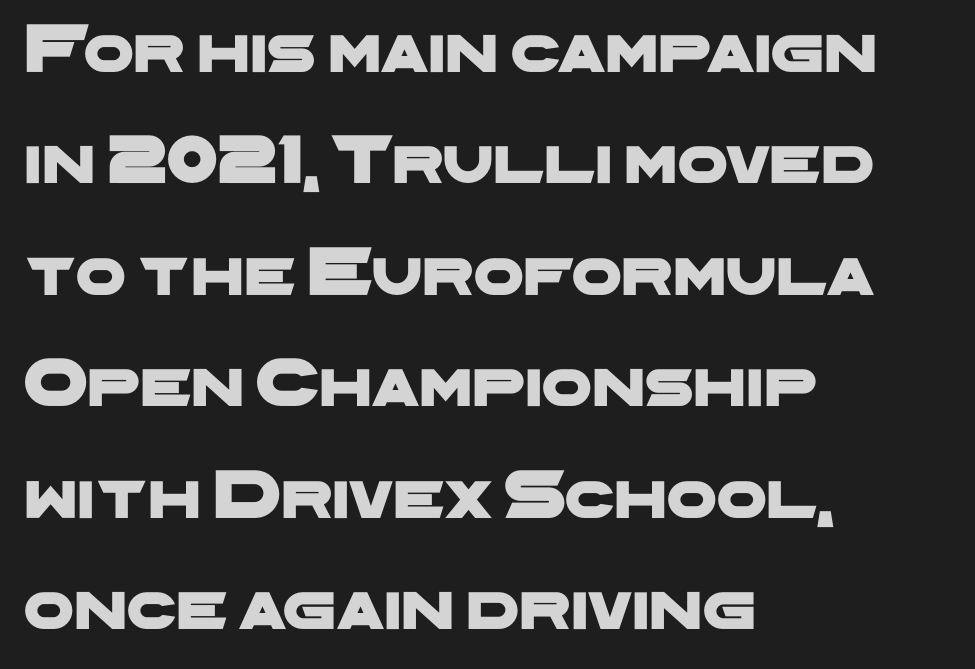
{"serif": "no", "width": "wide", "stroke_contrast": "low", "x_height": "medium", "monospaced": "no", "underline": "no", "align": "left", "line_spacing": "normal", "line_spacing_ratio": 1.57, "letter_spacing": "normal", "letter_spacing_em": 0.0, "glyph_px": 71}
